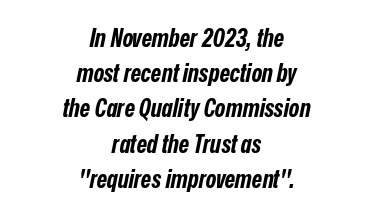
{"italic": "yes", "lean": "right", "slant_degrees": 12, "bold": "yes", "underline": "no", "align": "center", "line_spacing": "normal", "line_spacing_ratio": 1.41, "letter_spacing": "normal", "letter_spacing_em": 0.0, "glyph_px": 25}
